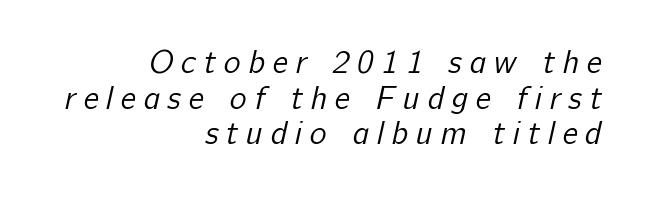
The image shows 32 px regular-weight sans-serif type; set right-aligned, tight line spacing (1.11x), unusually wide letter spacing (+0.24 em), not underlined; low stroke contrast and a medium x-height.
